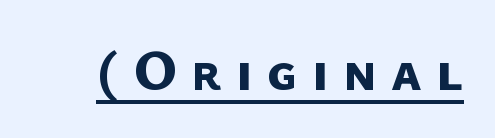
{"serif": "no", "bold": "yes", "weight": "bold", "width": "normal", "stroke_contrast": "low", "x_height": "medium", "monospaced": "no", "underline": "yes", "letter_spacing": "wide", "letter_spacing_em": 0.26, "glyph_px": 55}
